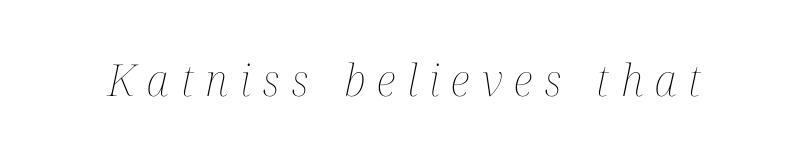
Q: Is the text bold? A: No.
Q: Is the text italic (slanted)? A: Yes, it leans right by about 12 degrees.
Q: Is the text underlined? A: No.
Q: Is the spacing between letters normal or unusually wide? A: Unusually wide.
Q: Width (condensed, normal, or wide)? A: Condensed.
Q: Stroke contrast? A: Medium.
Q: x-height? A: Medium.
Q: Monospaced? A: No.
